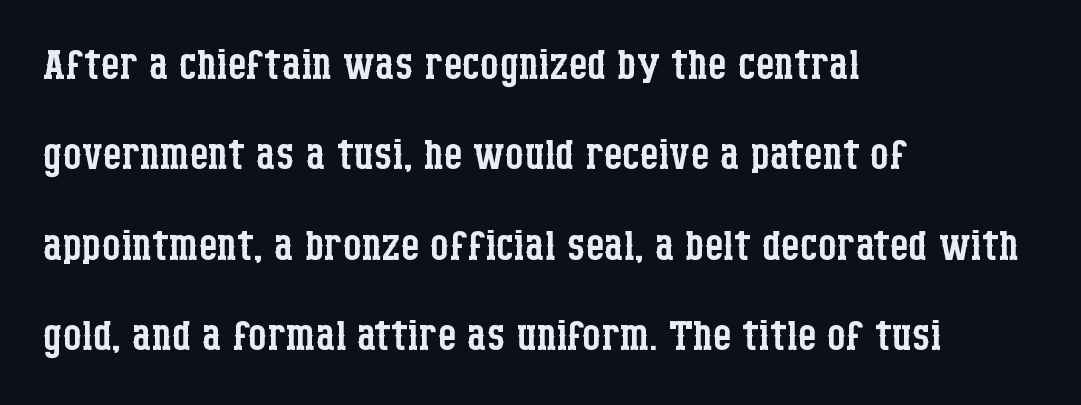
Style check: upright. The letters advance in unequal steps, a hallmark of proportional type. Quick note: interline space is typical. Type style note: has serifs. Typeset ragged right — the left edge is the straight one. Decoration check: the copy has no underline.
